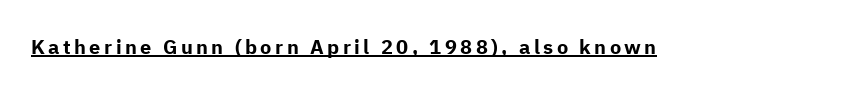
Q: Is the text bold? A: Yes.
Q: Is the text italic (slanted)? A: No, it is upright.
Q: Is the text underlined? A: Yes.
